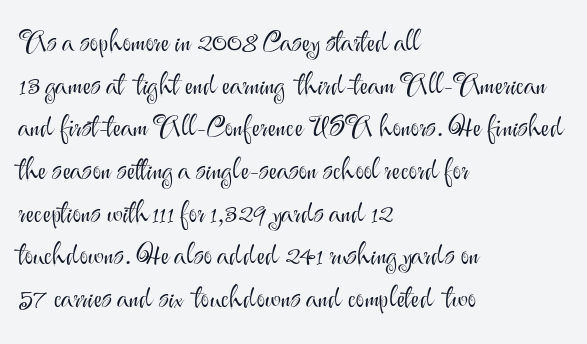
Q: Is the text bold? A: No.
Q: Is the typeface a serif or a sans-serif typeface? A: Sans-serif.
Q: Is the text underlined? A: No.
Q: How is the paragraph aligned? A: Left-aligned.
Q: Is the spacing between letters normal or unusually wide? A: Normal.
Q: Is the spacing between lines tight, normal or loose? A: Normal.
Q: Width (condensed, normal, or wide)? A: Normal.
Q: Stroke contrast? A: Medium.
Q: x-height? A: Small.
Q: Monospaced? A: No.
